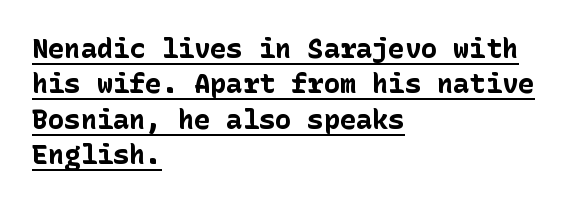
Bold? Absolutely — the strokes are thick and heavy. This is underlined copy, the kind a proofreader might mark for attention. The type is set solid horizontally, with unmodified tracking. Nope, not italic — everything's standing straight. Compared with a centered layout, this one pins lines to the left instead. What's the leading like? Ordinary, nothing unusual.
